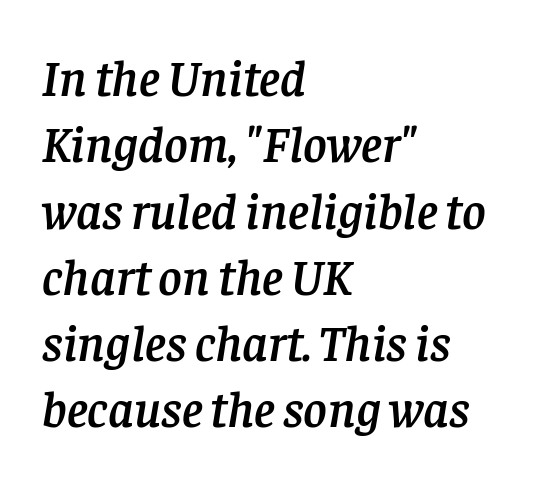
Q: Is the text italic (slanted)? A: Yes, it leans right by about 8 degrees.
Q: Is the typeface a serif or a sans-serif typeface? A: Serif.
Q: Is the text underlined? A: No.
Q: How is the paragraph aligned? A: Left-aligned.
Q: Is the spacing between letters normal or unusually wide? A: Normal.
Q: Is the spacing between lines tight, normal or loose? A: Normal.
Q: Width (condensed, normal, or wide)? A: Normal.
Q: Stroke contrast? A: Low.
Q: x-height? A: Large.
Q: Monospaced? A: No.
